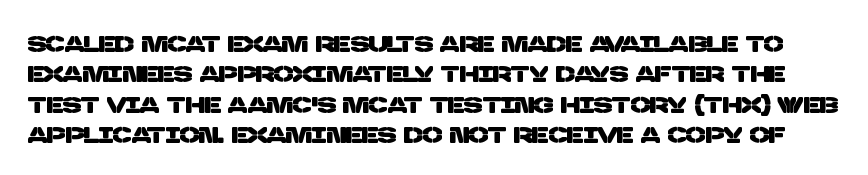
The image shows 23 px text type; set normal line spacing (1.32x), normal letter spacing, not underlined.
